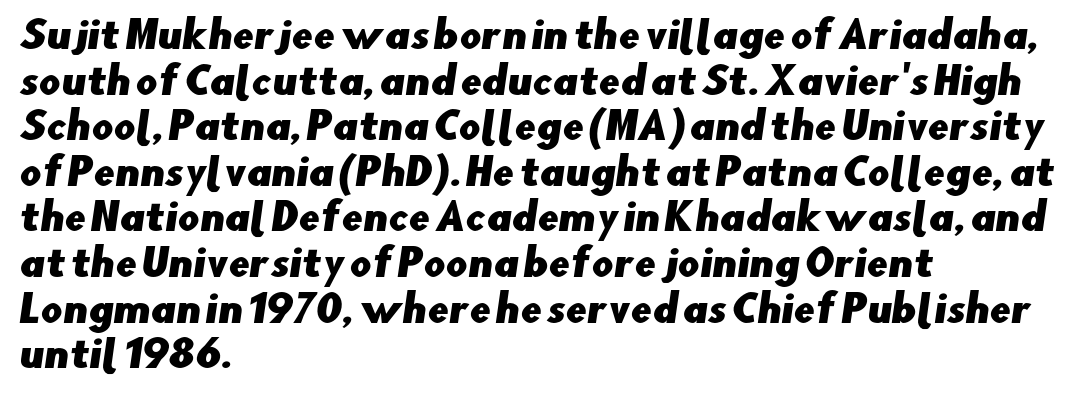
The image shows 38 px sans-serif type; set left-aligned, line spacing 1.2x, normal letter spacing, not underlined; low stroke contrast and a small x-height.
